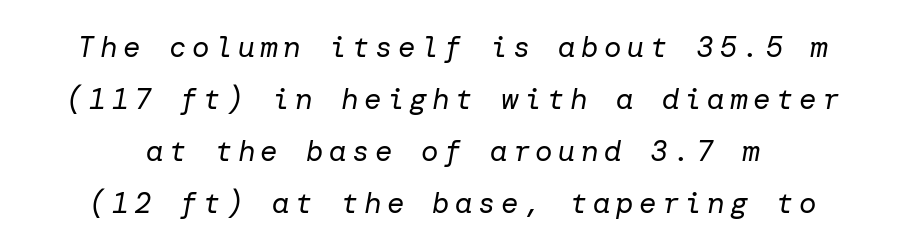
Q: Is the text bold? A: No.
Q: Is the text italic (slanted)? A: Yes, it leans right by about 10 degrees.
Q: Is the text underlined? A: No.
Q: Width (condensed, normal, or wide)? A: Normal.
Q: Stroke contrast? A: Low.
Q: x-height? A: Medium.
